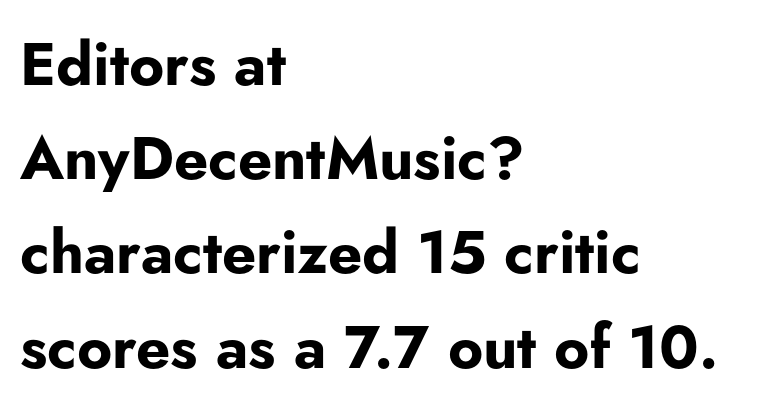
Q: Is the text bold? A: Yes.
Q: Is the text italic (slanted)? A: No, it is upright.
Q: Is the typeface a serif or a sans-serif typeface? A: Sans-serif.
Q: Is the text underlined? A: No.
Q: How is the paragraph aligned? A: Left-aligned.
Q: Is the spacing between letters normal or unusually wide? A: Normal.
Q: Is the spacing between lines tight, normal or loose? A: Normal.
Q: Width (condensed, normal, or wide)? A: Normal.
Q: Stroke contrast? A: Low.
Q: x-height? A: Small.
Q: Monospaced? A: No.
